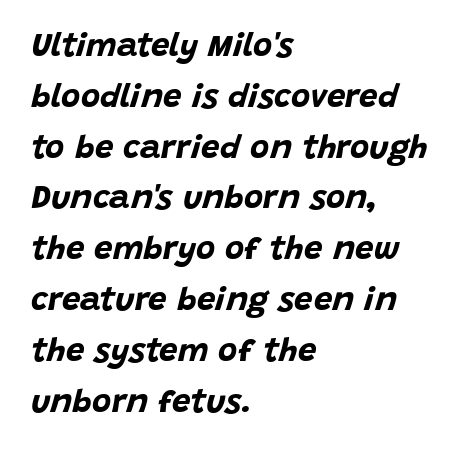
The image shows 33 px bold type, italic (leaning right); set left-aligned, normal line spacing (1.54x), normal letter spacing, not underlined; low stroke contrast and a large x-height.
